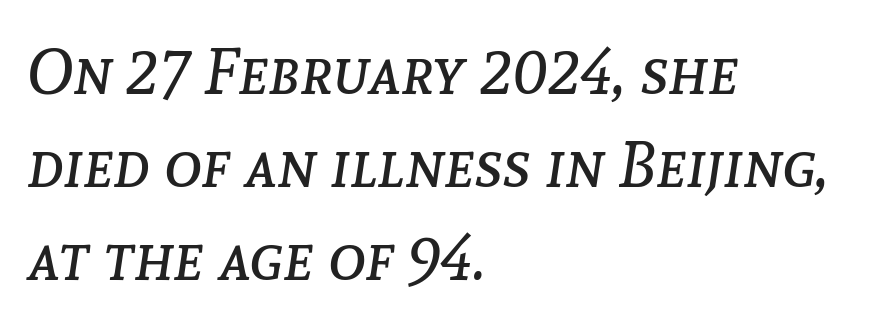
The image shows 64 px regular-weight type, italic (leaning right); set left-aligned, normal line spacing (1.45x), normal letter spacing, not underlined; low stroke contrast and a medium x-height.
